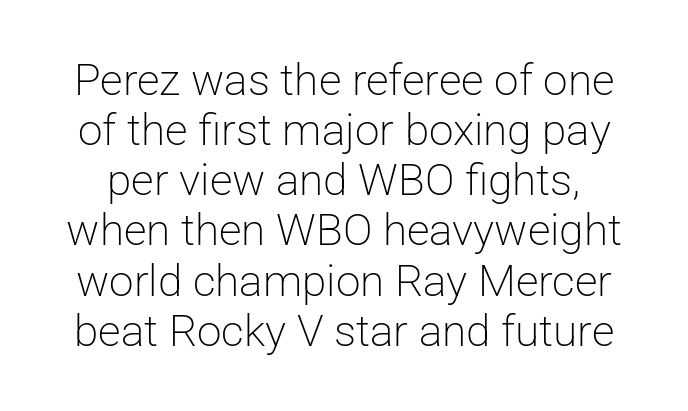
Q: Is the text bold? A: No.
Q: Is the text italic (slanted)? A: No, it is upright.
Q: Is the typeface a serif or a sans-serif typeface? A: Sans-serif.
Q: Is the text underlined? A: No.
Q: Is the spacing between letters normal or unusually wide? A: Normal.
Q: Is the spacing between lines tight, normal or loose? A: Tight.
Q: Width (condensed, normal, or wide)? A: Normal.
Q: Stroke contrast? A: Low.
Q: x-height? A: Medium.
Q: Monospaced? A: No.
